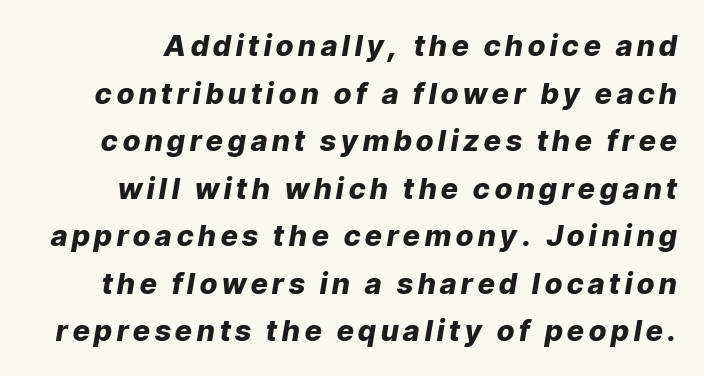
Q: Is the text bold? A: Yes.
Q: Is the text italic (slanted)? A: Yes, it leans right by about 9 degrees.
Q: Is the text underlined? A: No.
Q: Is the spacing between lines tight, normal or loose? A: Normal.
Q: Width (condensed, normal, or wide)? A: Normal.
Q: Stroke contrast? A: Low.
Q: x-height? A: Medium.
Q: Monospaced? A: No.
